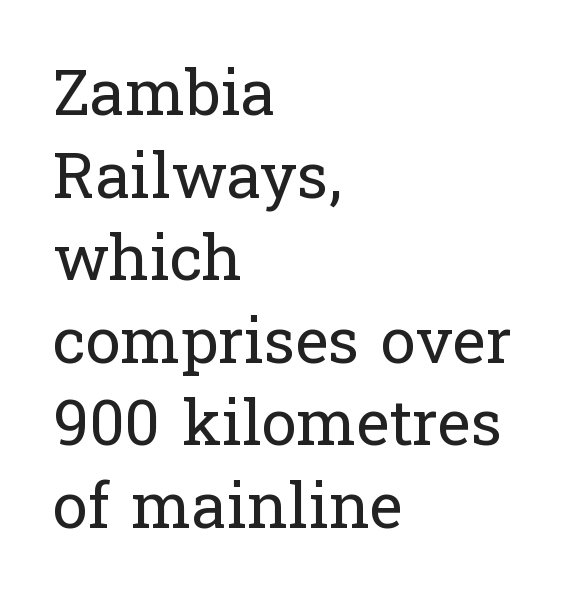
Is the block centered? No — it sits flush against the left margin. If you measured baseline to baseline, you'd find a middling distance. A typesetter would label this face a serif. Inter-character spacing is left at the font's built-in metrics. The area under the type is left untouched.
